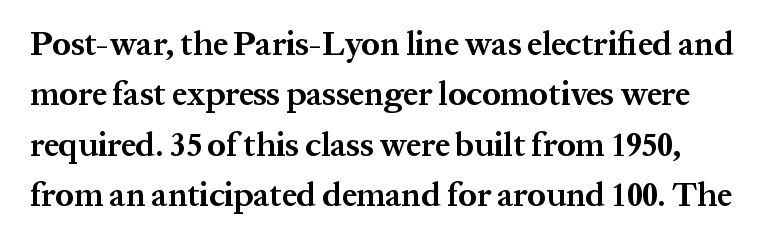
{"serif": "yes", "italic": "no", "bold": "yes", "weight": "bold", "width": "normal", "stroke_contrast": "medium", "x_height": "medium", "monospaced": "no", "underline": "no", "line_spacing": "normal", "line_spacing_ratio": 1.53, "letter_spacing": "normal", "letter_spacing_em": 0.0, "glyph_px": 33}
